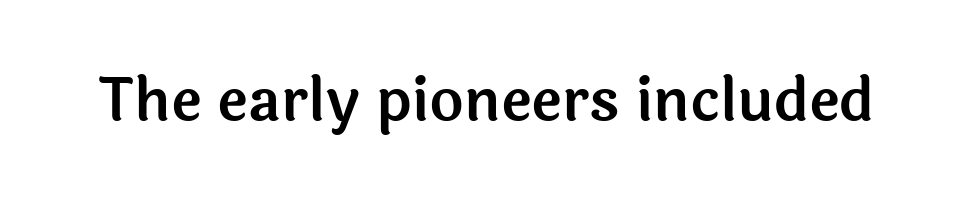
The image shows 59 px sans-serif type, upright; set normal letter spacing, not underlined; a medium x-height.
